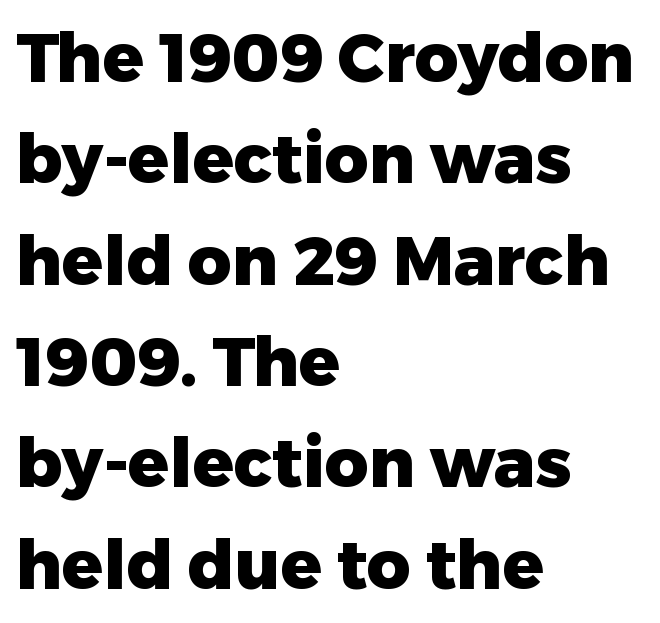
Q: Is the text bold? A: Yes.
Q: Is the text italic (slanted)? A: No, it is upright.
Q: Is the typeface a serif or a sans-serif typeface? A: Sans-serif.
Q: Is the text underlined? A: No.
Q: How is the paragraph aligned? A: Left-aligned.
Q: Is the spacing between letters normal or unusually wide? A: Normal.
Q: Is the spacing between lines tight, normal or loose? A: Normal.
Q: Width (condensed, normal, or wide)? A: Normal.
Q: Stroke contrast? A: Low.
Q: x-height? A: Medium.
Q: Monospaced? A: No.
